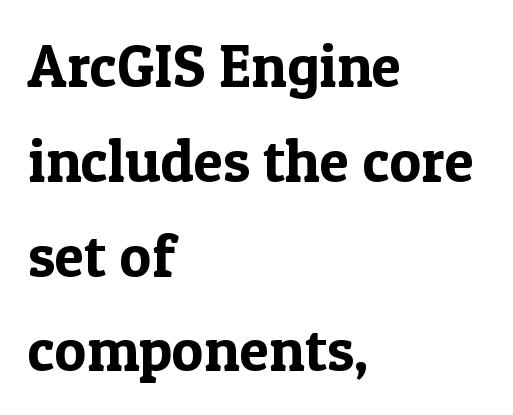
{"serif": "yes", "italic": "no", "width": "normal", "x_height": "medium", "monospaced": "no", "underline": "no", "align": "left", "line_spacing": "normal", "line_spacing_ratio": 1.58, "letter_spacing": "normal", "letter_spacing_em": 0.0, "glyph_px": 60}
